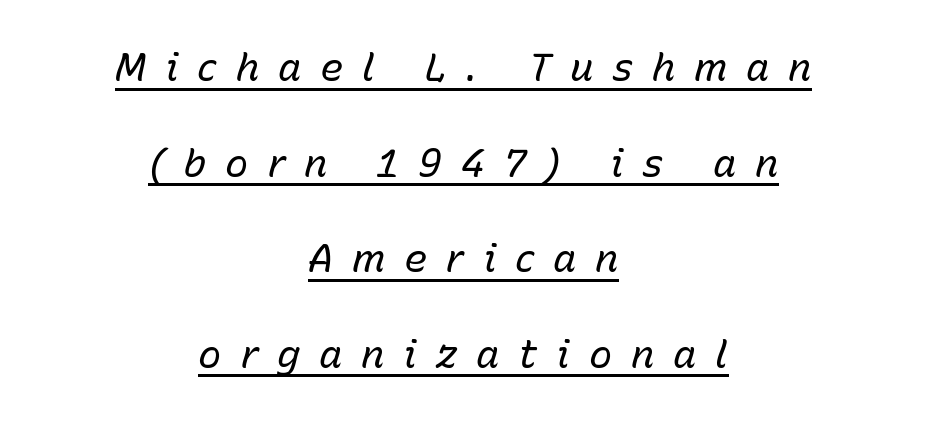
The image shows 39 px regular-weight type, italic (leaning right); set centered, loose line spacing (2.45x), unusually wide letter spacing (+0.48 em), underlined; low stroke contrast and a medium x-height.
